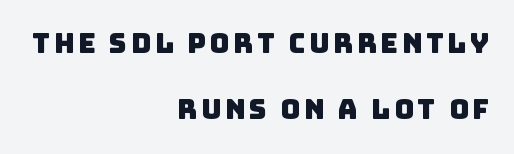
Beneath every word, the page is bare. Airy leading. Casual observation: everything's shoved over to the right.
